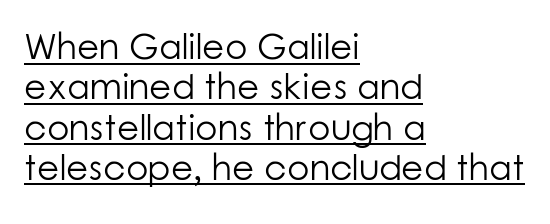
Beneath each row of characters lies a ruled line. Vertical stems look standard width or narrower in stroke. Varying glyph widths throughout — classic text-font behaviour. The lettering holds an erect, upright posture throughout. These lines huddle together more closely than default settings would place them. The glyphs in this specimen are sans serif.
